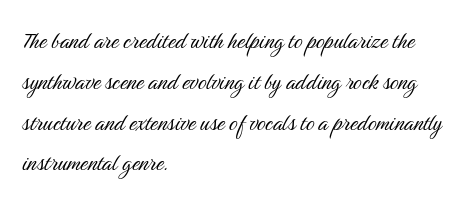
{"bold": "no", "underline": "no", "align": "left", "line_spacing": "normal", "line_spacing_ratio": 1.51, "letter_spacing": "normal", "letter_spacing_em": 0.0, "glyph_px": 27}
